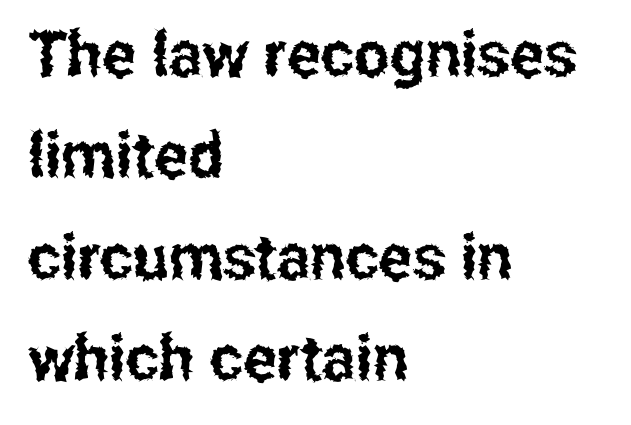
The image shows 63 px condensed sans-serif type, upright; set left-aligned, normal line spacing (1.61x), normal letter spacing, not underlined; low stroke contrast and a medium x-height.
